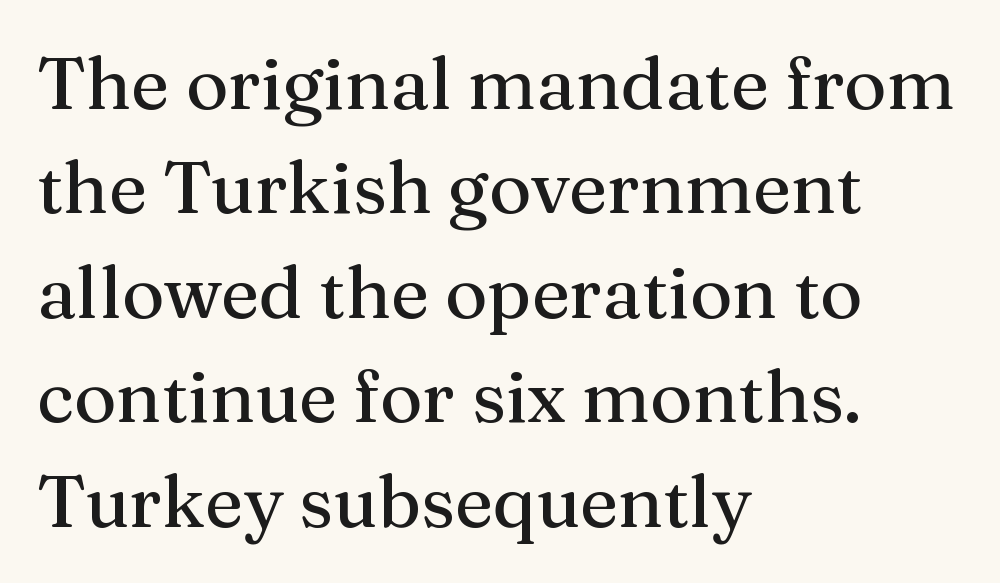
Q: Is the text italic (slanted)? A: No, it is upright.
Q: Is the typeface a serif or a sans-serif typeface? A: Serif.
Q: Is the text underlined? A: No.
Q: How is the paragraph aligned? A: Left-aligned.
Q: Is the spacing between letters normal or unusually wide? A: Normal.
Q: Is the spacing between lines tight, normal or loose? A: Normal.
Q: Width (condensed, normal, or wide)? A: Normal.
Q: Stroke contrast? A: Medium.
Q: x-height? A: Medium.
Q: Monospaced? A: No.
